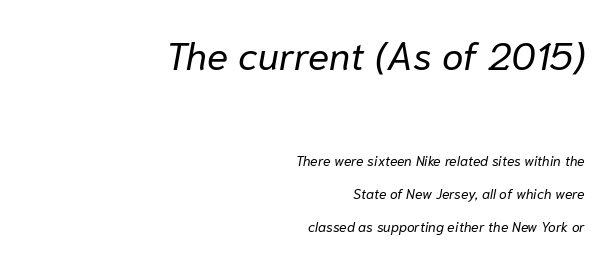
The foot of each line stays bare and open. Note the varied advance widths — an 'i' is clearly narrower than an 'm'. An italicized treatment has been applied to the whole sample. Teacher's note: observe the even right margin — that is flush-right alignment.
